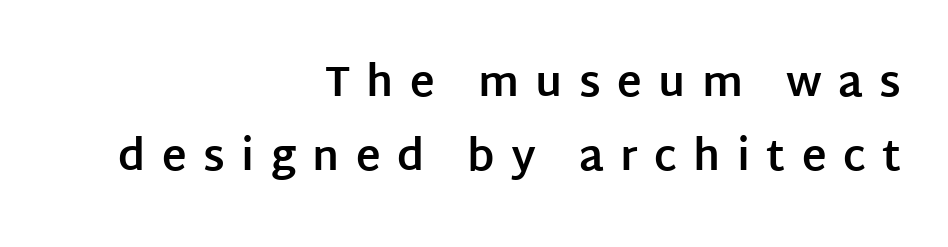
{"serif": "no", "italic": "no", "bold": "yes", "weight": "bold", "width": "normal", "stroke_contrast": "low", "x_height": "large", "monospaced": "no", "underline": "no", "align": "right", "line_spacing_ratio": 1.77, "letter_spacing": "wide", "letter_spacing_em": 0.39, "glyph_px": 42}
